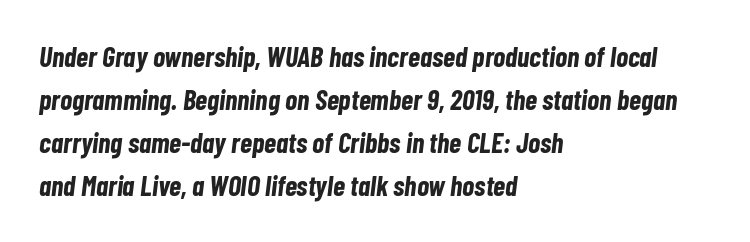
The image shows 28 px bold, condensed type, italic (leaning right); set left-aligned, normal line spacing (1.54x), normal letter spacing, not underlined; low stroke contrast and a medium x-height.
